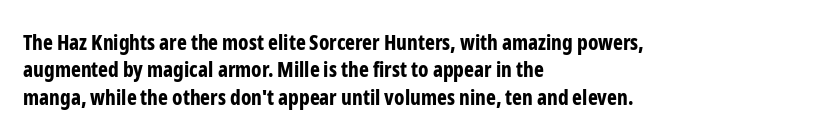
The image shows 21 px bold type, upright; set left-aligned, normal line spacing (1.3x), normal letter spacing, not underlined.
